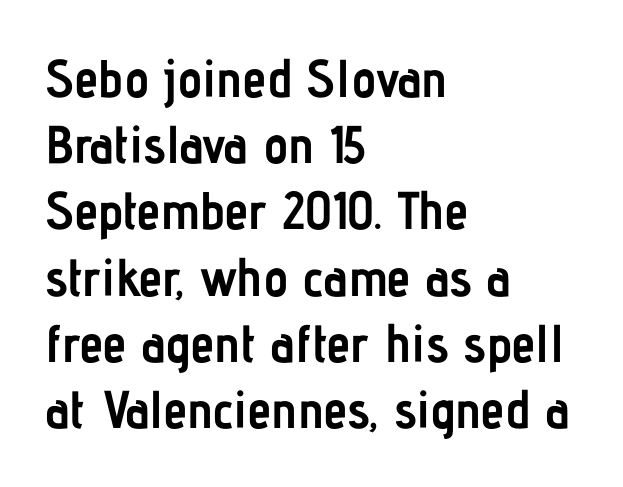
{"serif": "no", "italic": "no", "bold": "yes", "weight": "semibold", "width": "condensed", "stroke_contrast": "low", "x_height": "medium", "monospaced": "no", "underline": "no", "align": "left", "line_spacing": "normal", "line_spacing_ratio": 1.25, "letter_spacing": "normal", "letter_spacing_em": 0.0, "glyph_px": 53}
